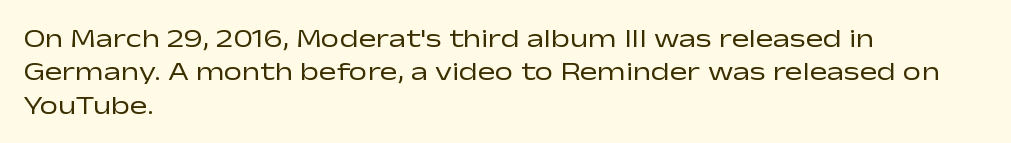
Q: Is the text bold? A: No.
Q: Is the text italic (slanted)? A: No, it is upright.
Q: Is the text underlined? A: No.
Q: How is the paragraph aligned? A: Left-aligned.
Q: Is the spacing between letters normal or unusually wide? A: Normal.
Q: Is the spacing between lines tight, normal or loose? A: Normal.
